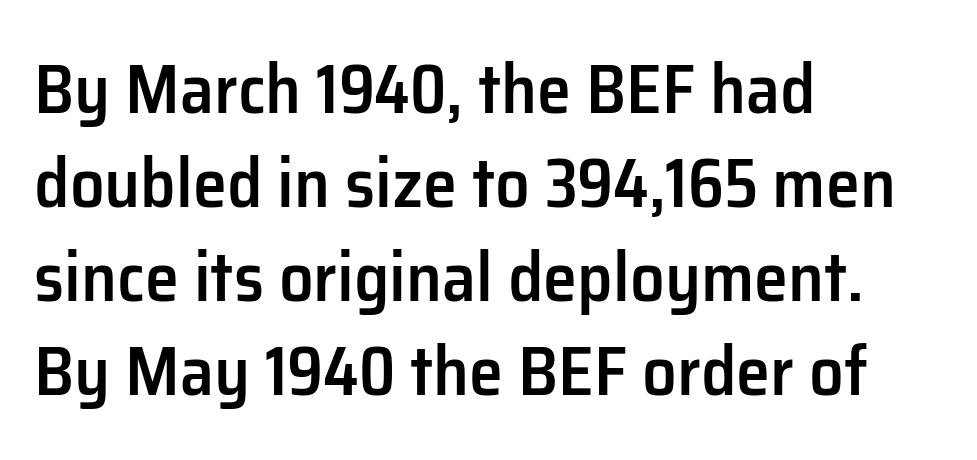
{"serif": "no", "italic": "no", "bold": "semi", "weight": "semibold", "width": "normal", "stroke_contrast": "low", "x_height": "medium", "monospaced": "no", "underline": "no", "align": "left", "line_spacing": "normal", "line_spacing_ratio": 1.36, "letter_spacing": "normal", "letter_spacing_em": 0.0, "glyph_px": 69}
